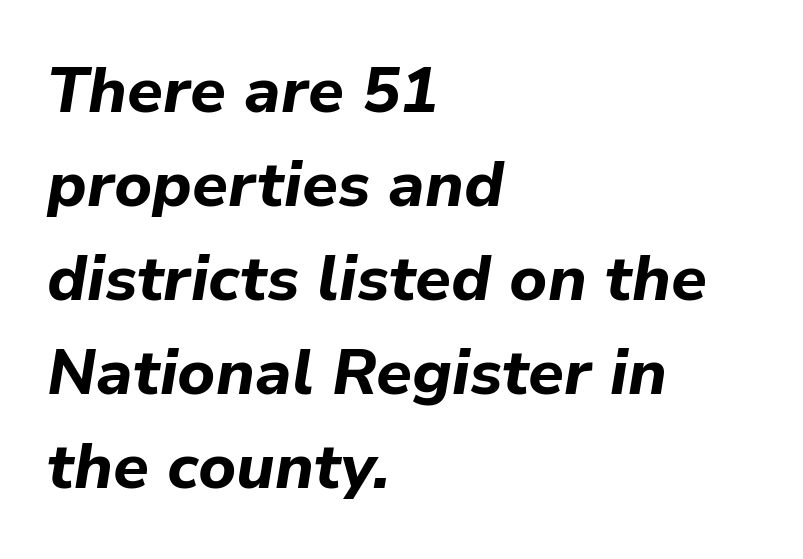
The image shows 64 px bold type, italic (leaning right); set left-aligned, normal line spacing (1.47x), normal letter spacing, not underlined; low stroke contrast and a medium x-height.
